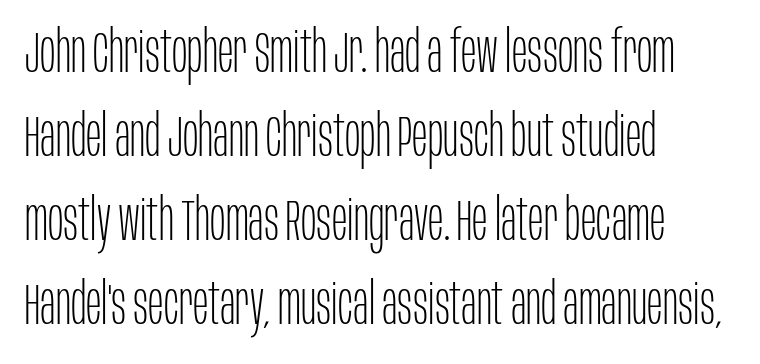
Q: Is the text bold? A: No.
Q: Is the text italic (slanted)? A: No, it is upright.
Q: Is the typeface a serif or a sans-serif typeface? A: Sans-serif.
Q: Is the text underlined? A: No.
Q: How is the paragraph aligned? A: Left-aligned.
Q: Is the spacing between letters normal or unusually wide? A: Normal.
Q: Is the spacing between lines tight, normal or loose? A: Normal.
Q: Width (condensed, normal, or wide)? A: Condensed.
Q: Stroke contrast? A: Low.
Q: x-height? A: Large.
Q: Monospaced? A: No.
